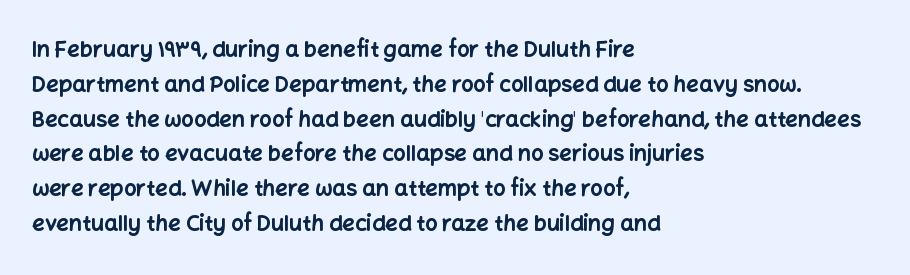
Q: Is the text bold? A: Yes.
Q: Is the text italic (slanted)? A: No, it is upright.
Q: Is the text underlined? A: No.
Q: How is the paragraph aligned? A: Left-aligned.
Q: Is the spacing between letters normal or unusually wide? A: Normal.
Q: Is the spacing between lines tight, normal or loose? A: Normal.
